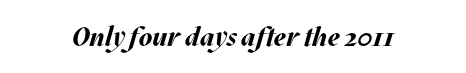
The image shows 27 px bold type, italic (leaning right); set normal letter spacing, not underlined.
